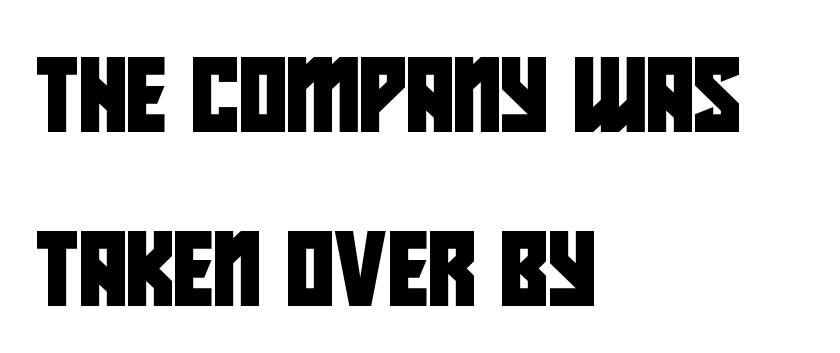
Think of a printed novel: that variable character pitch is what you see here. Observe the ordinary spacing: letters are neighbours, not strangers. The letters carry no serifs — their stems end cleanly without finishing strokes. Every row of glyphs begins at an identical x-position on the left. The vertical gap from one line to the next is large. Rule under the text: the space is simply empty.
